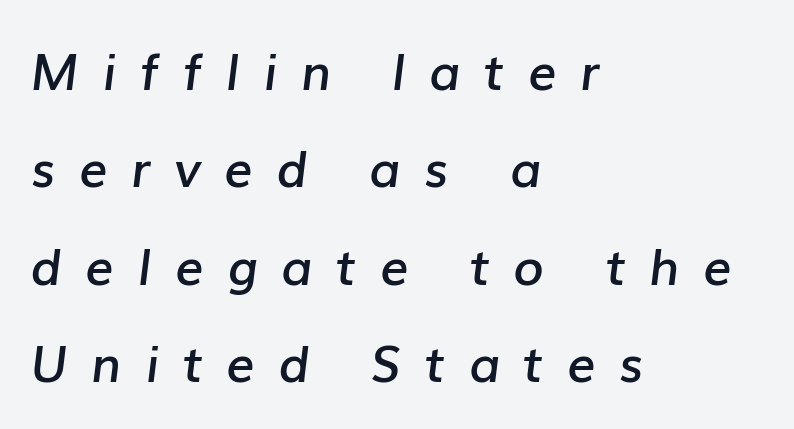
The image shows 50 px semibold type, italic (leaning right); set left-aligned, loose line spacing (1.95x), unusually wide letter spacing (+0.47 em), not underlined; low stroke contrast and a medium x-height.
